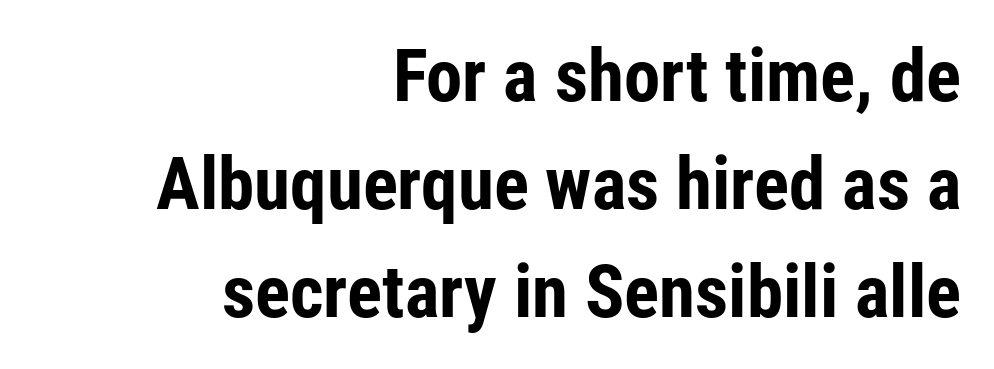
Normally led — the rows are evenly, conventionally spaced. No word sits above an underline. Think of a printed novel: that variable character pitch is what you see here. What weight is shown? A full bold with thick strokes. One-word summary of the alignment: right.
